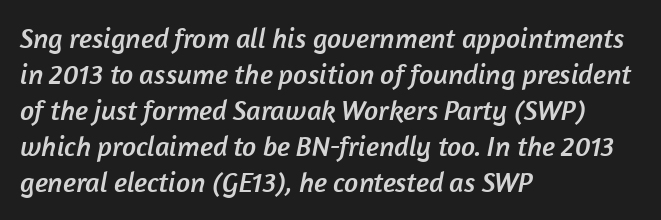
Q: Is the typeface a serif or a sans-serif typeface? A: Sans-serif.
Q: Is the text underlined? A: No.
Q: How is the paragraph aligned? A: Left-aligned.
Q: Is the spacing between letters normal or unusually wide? A: Normal.
Q: Is the spacing between lines tight, normal or loose? A: Normal.
Q: Width (condensed, normal, or wide)? A: Normal.
Q: Stroke contrast? A: Low.
Q: x-height? A: Medium.
Q: Monospaced? A: No.
